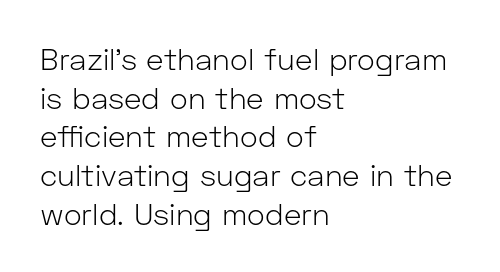
Here the designer chose a conventional face with non-uniform glyph widths. Plain, unruled lines of type. All the whitespace from short lines collects on the right. Note: no serifs on the glyphs. Characters follow at the spacing the type designer built in.
